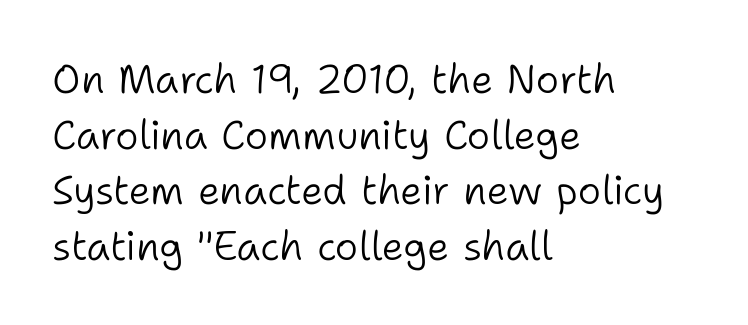
Posture: upright roman. Each stroke keeps to a modest, everyday thickness or less. The setting favours the left margin, as ordinary paragraphs usually do. Is this a sans? Yes — the strokes have no serifs. How are the letters spaced? Ordinarily, with no added tracking. Each new line begins a customary step beneath the previous one.
